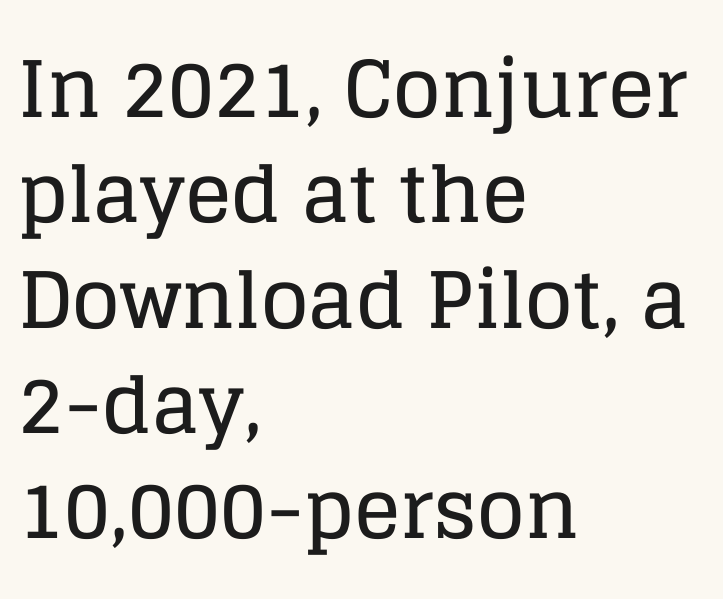
The foot of each line stays bare and open. Where is the straight margin? On the left. The rendering uses a moderate line-height, typical for paragraphs. The typography opts for an upright posture over an oblique one. The face used here is rendered with its standard letterfit. Looks like regular typesetting: each glyph gets only the width it needs.
